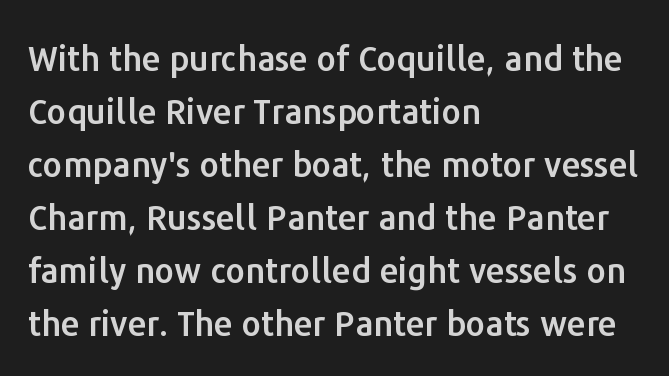
The image shows 34 px sans-serif type, upright; set left-aligned, normal line spacing (1.56x), normal letter spacing, not underlined; low stroke contrast and a medium x-height.
